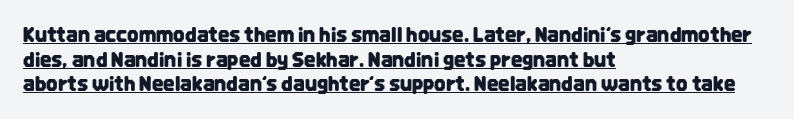
{"italic": "no", "underline": "yes", "align": "left", "line_spacing_ratio": 1.23, "letter_spacing": "normal", "letter_spacing_em": 0.0, "glyph_px": 20}
